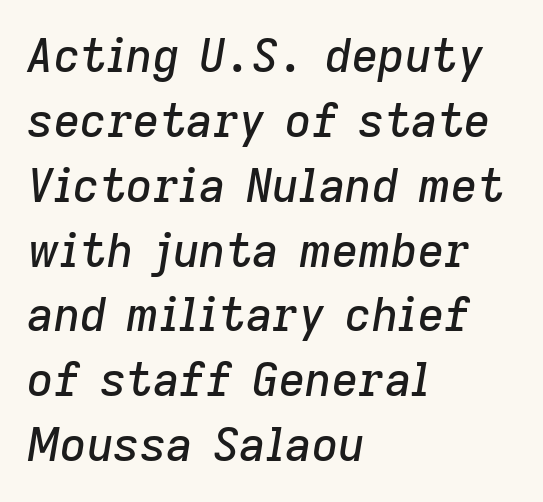
{"italic": "yes", "lean": "right", "slant_degrees": 9, "width": "normal", "stroke_contrast": "low", "x_height": "medium", "monospaced": "no", "underline": "no", "align": "left", "line_spacing": "normal", "line_spacing_ratio": 1.41, "letter_spacing": "normal", "letter_spacing_em": 0.0, "glyph_px": 46}
